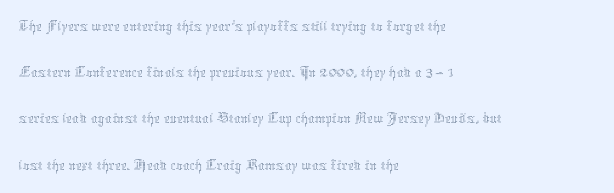
{"italic": "no", "bold": "no", "weight": "thin", "width": "normal", "stroke_contrast": "medium", "x_height": "medium", "monospaced": "no", "underline": "no", "align": "left", "line_spacing": "normal", "line_spacing_ratio": 1.36, "letter_spacing": "normal", "letter_spacing_em": 0.0, "glyph_px": 34}
